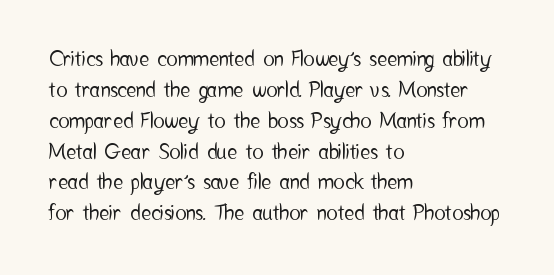
{"italic": "no", "underline": "no", "align": "left", "line_spacing": "normal", "line_spacing_ratio": 1.47, "letter_spacing": "normal", "letter_spacing_em": 0.0, "glyph_px": 21}
